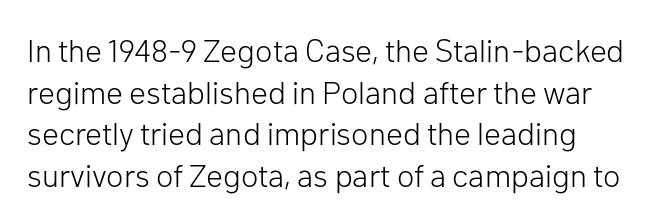
The strip under each line holds only bare page. Each letter keeps its own natural width here, so spacing adapts to shape. Italic? Not at all — the glyphs are vertical. What kind of face is this? One without serifs — a sans.
